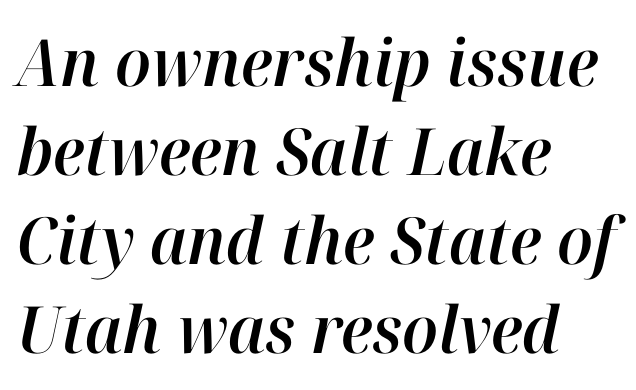
{"italic": "yes", "lean": "right", "slant_degrees": 12, "width": "normal", "stroke_contrast": "high", "x_height": "medium", "monospaced": "no", "underline": "no", "align": "left", "line_spacing": "normal", "line_spacing_ratio": 1.37, "letter_spacing": "normal", "letter_spacing_em": 0.0, "glyph_px": 65}
